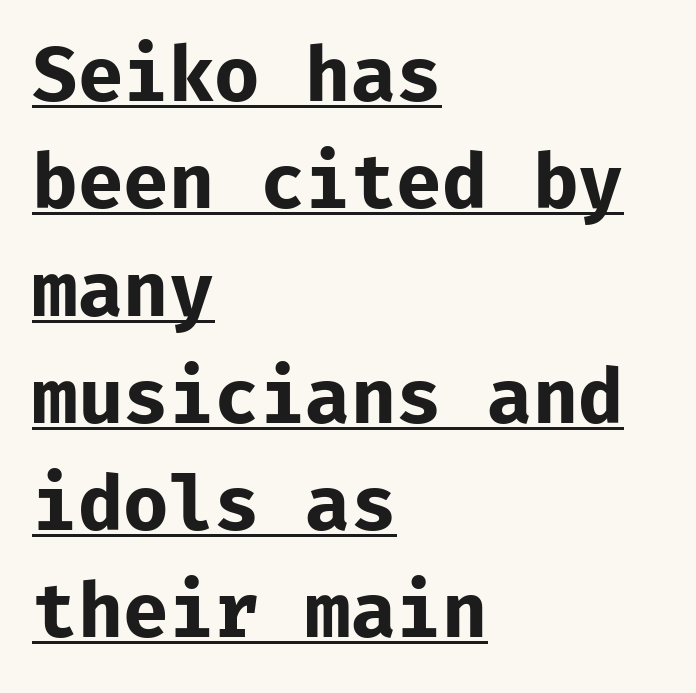
{"serif": "no", "italic": "no", "bold": "yes", "weight": "bold", "width": "normal", "stroke_contrast": "low", "x_height": "medium", "underline": "yes", "align": "left", "line_spacing": "normal", "line_spacing_ratio": 1.45, "letter_spacing": "normal", "letter_spacing_em": 0.0, "glyph_px": 74}
